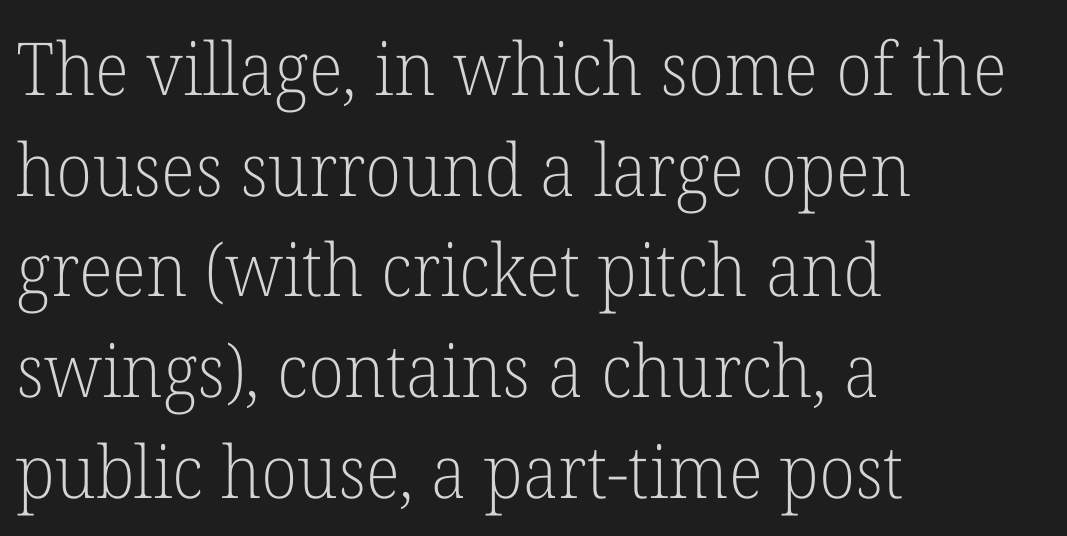
The image shows 73 px light serif type, upright; set left-aligned, normal line spacing (1.38x), normal letter spacing, not underlined; low stroke contrast and a medium x-height.
